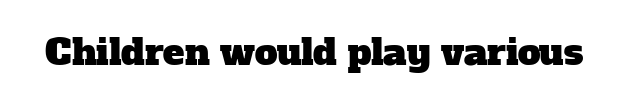
A typesetter would call this proportional, since set widths differ per character. I'd call this a serif setting — the letters wear small feet. The line texture is even and compact thanks to regular tracking. The zone under the glyphs is completely vacant.
